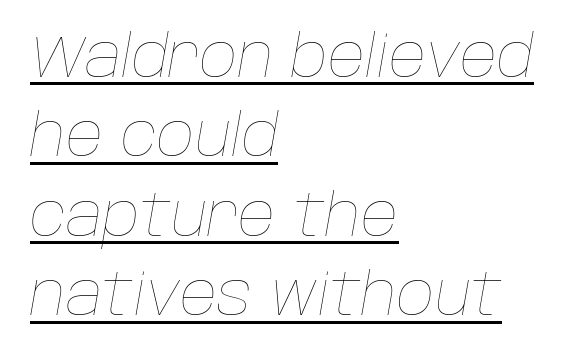
Do the characters align in a grid? No, the font is proportional. The letterforms sit at book weight or below. The passage shown has conventional tracking throughout. In designer terms, the underline attribute is active on this setting.
